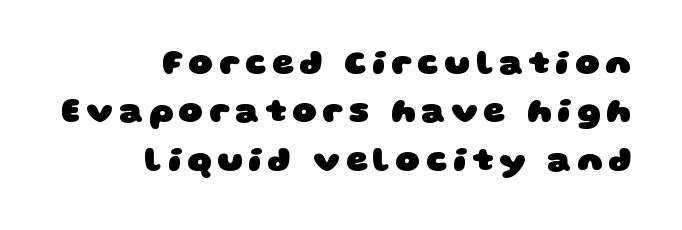
The image shows 34 px heavy, wide sans-serif type; set right-aligned, normal line spacing (1.42x), not underlined; low stroke contrast and a large x-height.
